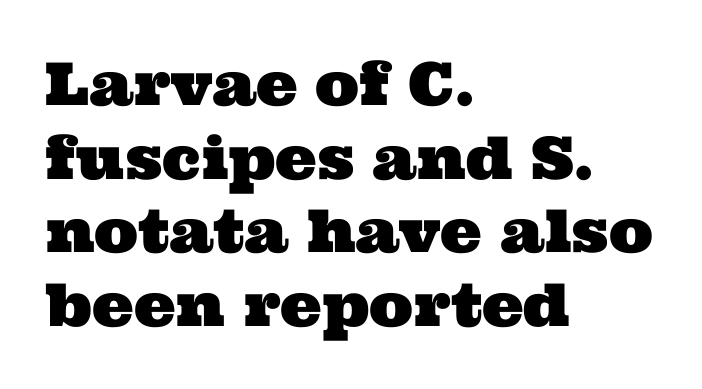
{"serif": "yes", "width": "wide", "stroke_contrast": "medium", "x_height": "medium", "monospaced": "no", "underline": "no", "align": "left", "line_spacing": "normal", "line_spacing_ratio": 1.25, "letter_spacing": "normal", "letter_spacing_em": 0.0, "glyph_px": 59}
